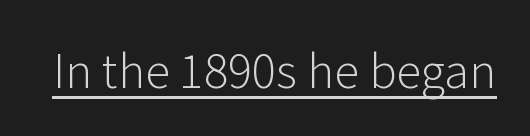
The image shows 46 px light sans-serif type, upright; set normal letter spacing, underlined; low stroke contrast and a medium x-height.
